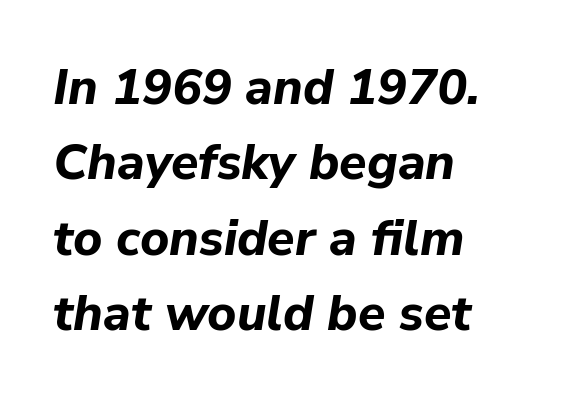
Plenty of ink on the page — the face is bold. In terms of posture, this sample is oblique. Vertically, the passage feels balanced, rows spaced as you'd expect. Here the designer chose a conventional face with non-uniform glyph widths.
